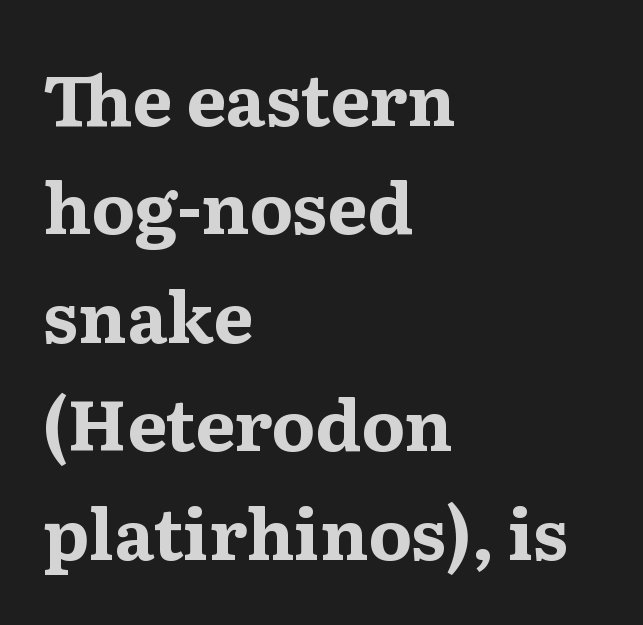
The image shows 70 px bold, wide serif type, upright; set left-aligned, normal line spacing (1.55x), normal letter spacing, not underlined; medium stroke contrast and a medium x-height.
